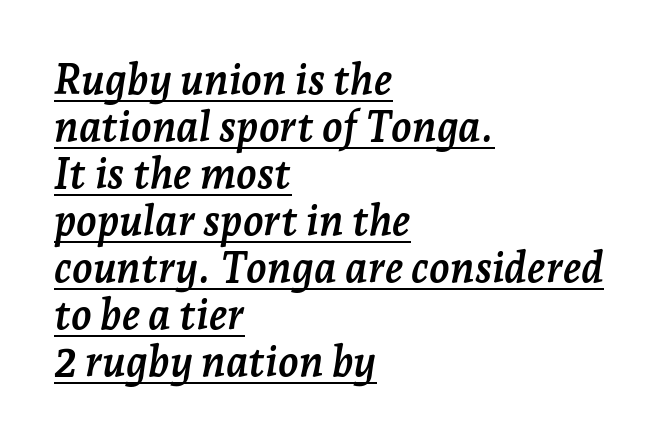
The image shows 42 px semibold serif type, italic (leaning right); set left-aligned, tight line spacing (1.12x), normal letter spacing, underlined; low stroke contrast and a medium x-height.
